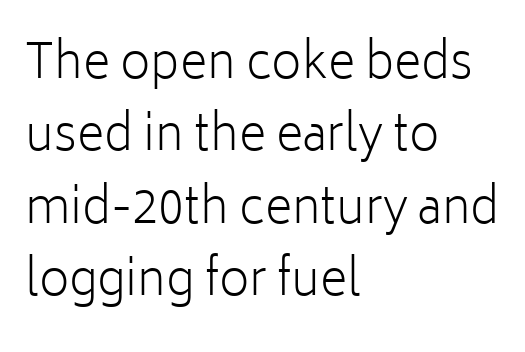
The image shows 47 px light sans-serif type, upright; set left-aligned, normal line spacing (1.54x), normal letter spacing, not underlined; low stroke contrast and a medium x-height.
